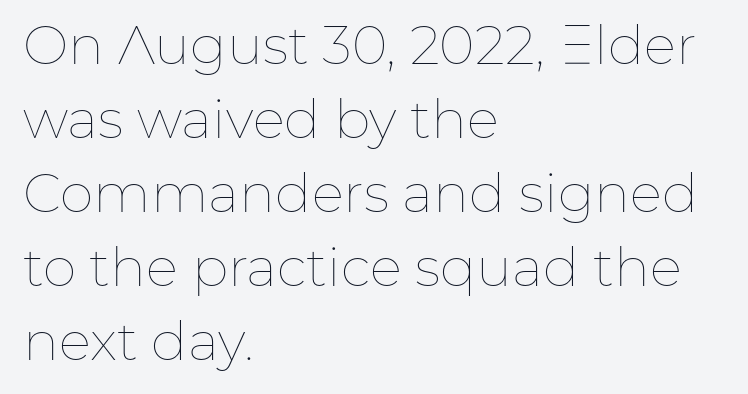
Q: Is the text bold? A: No.
Q: Is the text italic (slanted)? A: No, it is upright.
Q: Is the text underlined? A: No.
Q: How is the paragraph aligned? A: Left-aligned.
Q: Is the spacing between letters normal or unusually wide? A: Normal.
Q: Is the spacing between lines tight, normal or loose? A: Normal.
Q: Width (condensed, normal, or wide)? A: Normal.
Q: Stroke contrast? A: Low.
Q: x-height? A: Medium.
Q: Monospaced? A: No.
